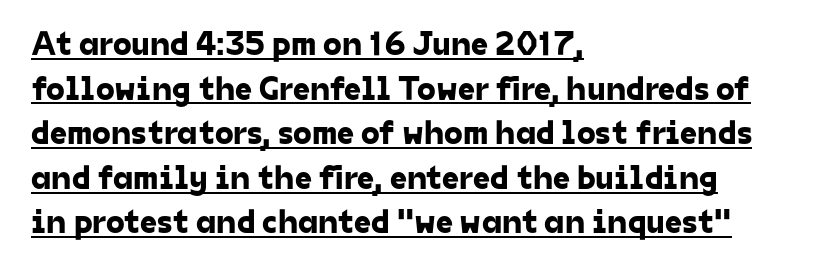
Typographically, this falls in the sans-serif category. Note the varied advance widths — an 'i' is clearly narrower than an 'm'. Underline: present. The space between consecutive lines is moderate.
